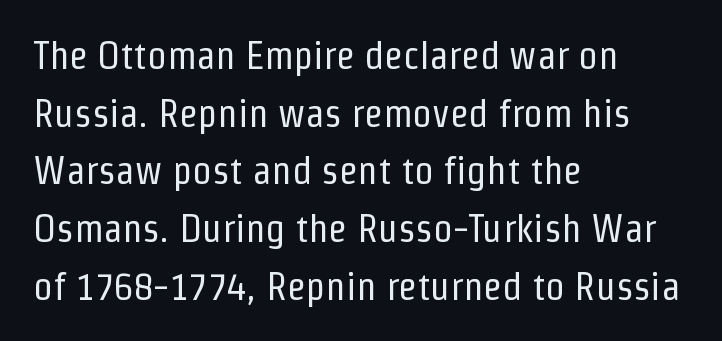
Q: Is the text bold? A: No.
Q: Is the text italic (slanted)? A: No, it is upright.
Q: Is the typeface a serif or a sans-serif typeface? A: Sans-serif.
Q: Is the text underlined? A: No.
Q: How is the paragraph aligned? A: Left-aligned.
Q: Is the spacing between letters normal or unusually wide? A: Normal.
Q: Is the spacing between lines tight, normal or loose? A: Normal.
Q: Width (condensed, normal, or wide)? A: Condensed.
Q: Stroke contrast? A: Low.
Q: x-height? A: Medium.
Q: Monospaced? A: No.
